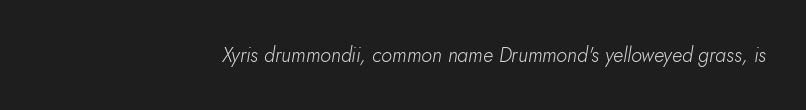
Q: Is the text bold? A: No.
Q: Is the text italic (slanted)? A: Yes, it leans right by about 10 degrees.
Q: Is the text underlined? A: No.
Q: How is the paragraph aligned? A: Right-aligned.
Q: Is the spacing between letters normal or unusually wide? A: Normal.
